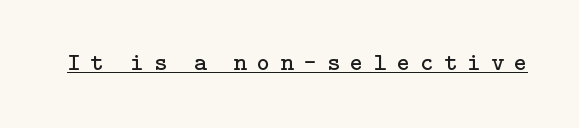
{"italic": "no", "bold": "no", "underline": "yes", "letter_spacing": "wide", "letter_spacing_em": 0.41, "glyph_px": 25}
